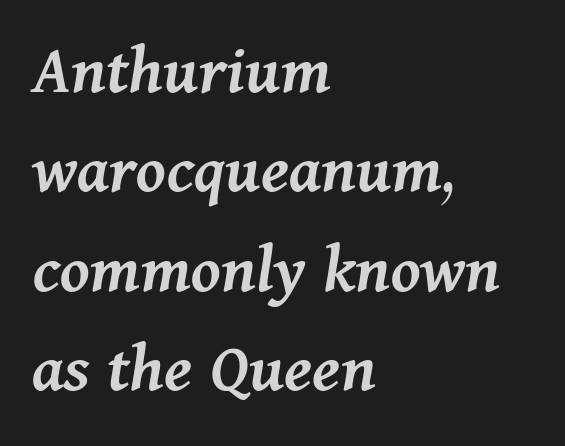
Q: Is the text bold? A: Semi-bold.
Q: Is the text italic (slanted)? A: Yes, it leans right by about 11 degrees.
Q: Is the text underlined? A: No.
Q: How is the paragraph aligned? A: Left-aligned.
Q: Is the spacing between letters normal or unusually wide? A: Normal.
Q: Is the spacing between lines tight, normal or loose? A: Normal.
Q: Width (condensed, normal, or wide)? A: Normal.
Q: Stroke contrast? A: Medium.
Q: x-height? A: Medium.
Q: Monospaced? A: No.
